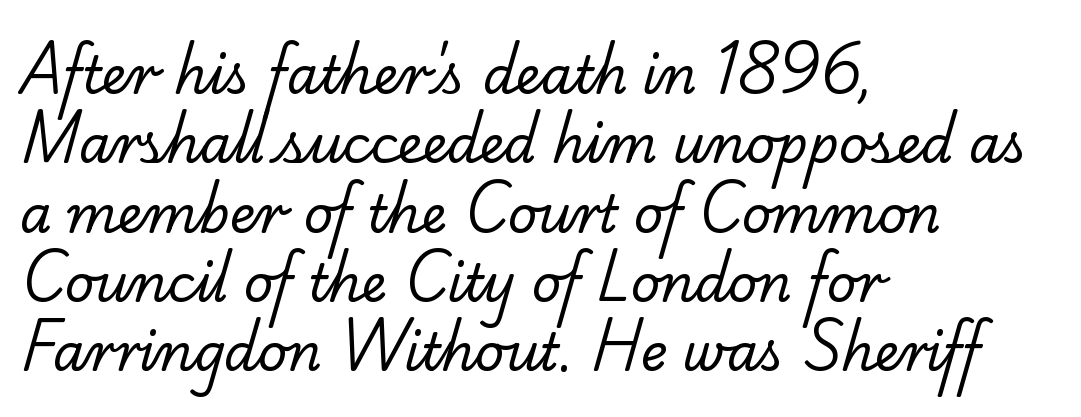
Q: Is the text bold? A: No.
Q: Is the text underlined? A: No.
Q: How is the paragraph aligned? A: Left-aligned.
Q: Is the spacing between letters normal or unusually wide? A: Normal.
Q: Is the spacing between lines tight, normal or loose? A: Normal.
Q: Width (condensed, normal, or wide)? A: Normal.
Q: Stroke contrast? A: Low.
Q: x-height? A: Small.
Q: Monospaced? A: No.
